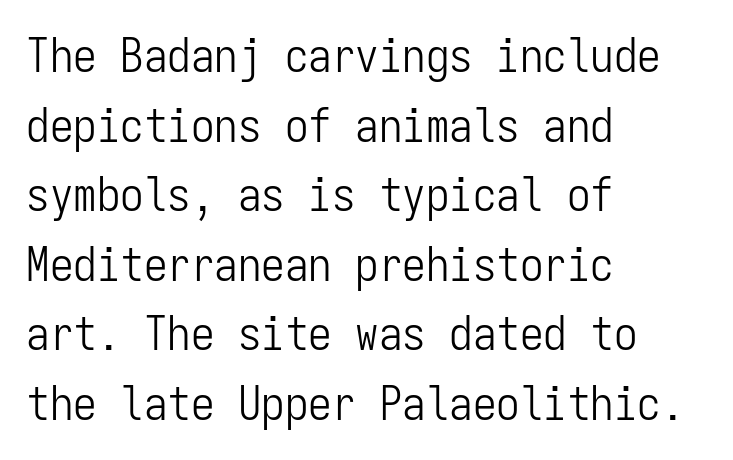
Vertical spacing — default. Compared with a typical body face, this is equally light or lighter still. Look at the tracking — it's just the regular setting, nothing added. The gap between lines stays unmarked.
